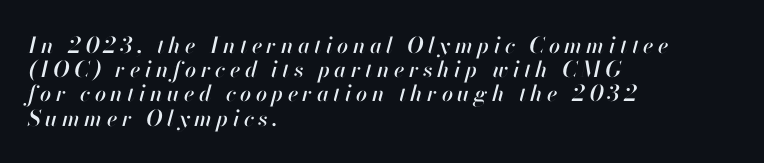
{"italic": "yes", "lean": "right", "slant_degrees": 13, "underline": "no", "align": "left", "line_spacing": "tight", "line_spacing_ratio": 1.1, "letter_spacing": "wide", "letter_spacing_em": 0.2, "glyph_px": 22}
